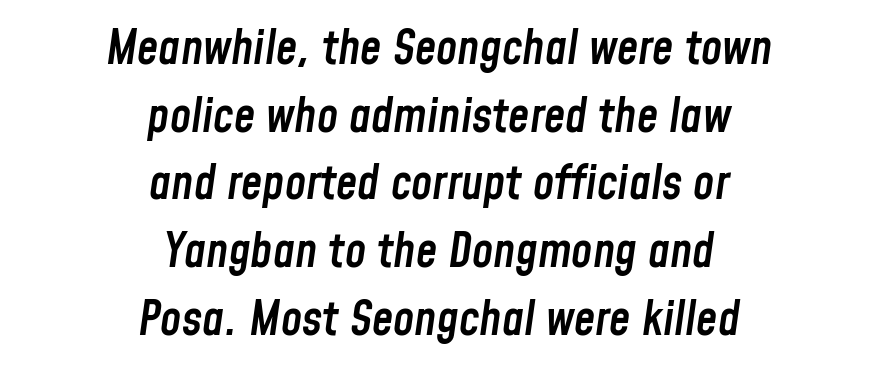
{"italic": "yes", "lean": "right", "slant_degrees": 8, "bold": "semi", "weight": "semibold", "width": "condensed", "stroke_contrast": "low", "x_height": "medium", "monospaced": "no", "underline": "no", "align": "center", "line_spacing": "normal", "line_spacing_ratio": 1.41, "letter_spacing": "normal", "letter_spacing_em": 0.0, "glyph_px": 48}
